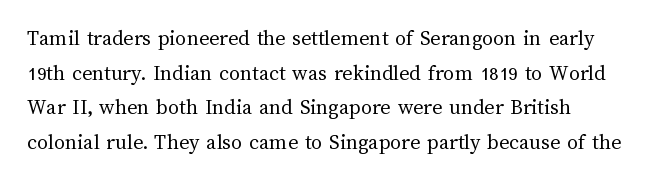
{"italic": "no", "bold": "no", "underline": "no", "align": "left", "line_spacing": "normal", "line_spacing_ratio": 1.57, "letter_spacing": "normal", "letter_spacing_em": 0.0, "glyph_px": 22}
